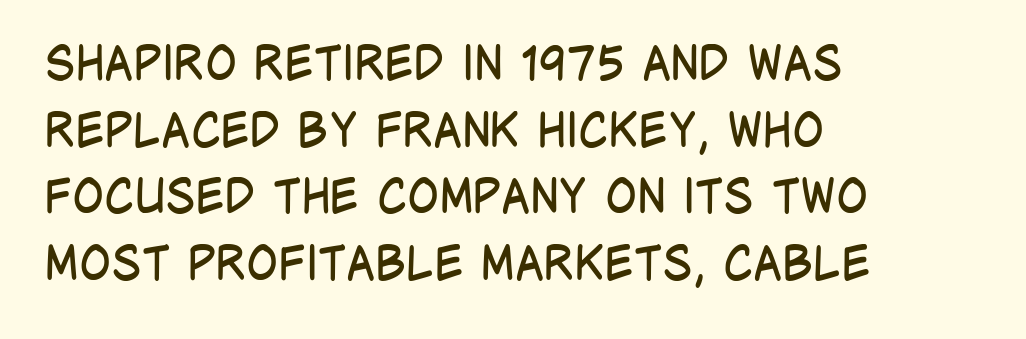
{"serif": "no", "italic": "no", "bold": "no", "weight": "regular", "width": "condensed", "stroke_contrast": "low", "x_height": "large", "monospaced": "no", "underline": "no", "align": "left", "line_spacing": "normal", "line_spacing_ratio": 1.42, "letter_spacing": "normal", "letter_spacing_em": 0.0, "glyph_px": 47}
